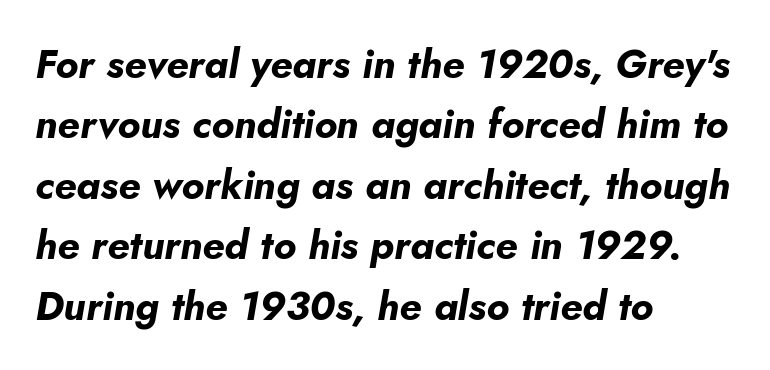
Q: Is the text bold? A: Yes.
Q: Is the text italic (slanted)? A: Yes, it leans right by about 5 degrees.
Q: Is the text underlined? A: No.
Q: How is the paragraph aligned? A: Left-aligned.
Q: Is the spacing between letters normal or unusually wide? A: Normal.
Q: Is the spacing between lines tight, normal or loose? A: Normal.
Q: Width (condensed, normal, or wide)? A: Normal.
Q: Stroke contrast? A: Low.
Q: x-height? A: Small.
Q: Monospaced? A: No.
